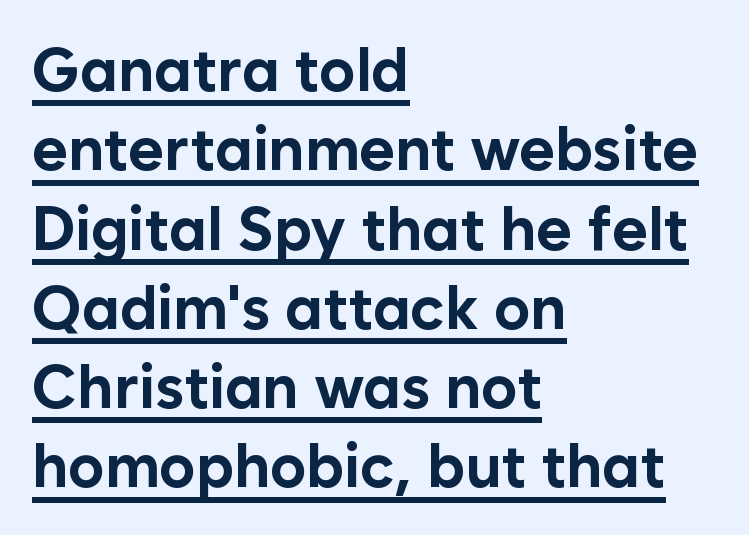
Q: Is the text bold? A: Yes.
Q: Is the text italic (slanted)? A: No, it is upright.
Q: Is the typeface a serif or a sans-serif typeface? A: Sans-serif.
Q: Is the text underlined? A: Yes.
Q: How is the paragraph aligned? A: Left-aligned.
Q: Is the spacing between letters normal or unusually wide? A: Normal.
Q: Is the spacing between lines tight, normal or loose? A: Normal.
Q: Width (condensed, normal, or wide)? A: Normal.
Q: Stroke contrast? A: Low.
Q: x-height? A: Medium.
Q: Monospaced? A: No.
